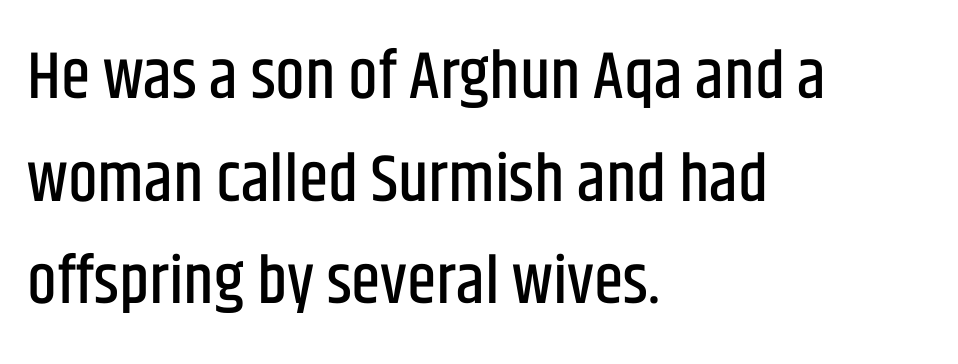
Q: Is the text italic (slanted)? A: No, it is upright.
Q: Is the typeface a serif or a sans-serif typeface? A: Sans-serif.
Q: Is the text underlined? A: No.
Q: How is the paragraph aligned? A: Left-aligned.
Q: Is the spacing between letters normal or unusually wide? A: Normal.
Q: Is the spacing between lines tight, normal or loose? A: Normal.
Q: Width (condensed, normal, or wide)? A: Condensed.
Q: Stroke contrast? A: Low.
Q: x-height? A: Large.
Q: Monospaced? A: No.
